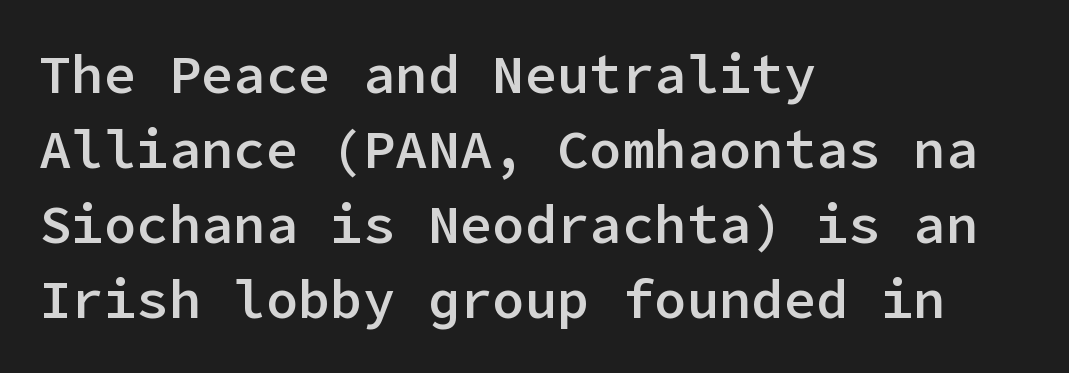
The letters stand upright; this is a roman face. The lines sit at an ordinary, default distance from one another. Letter spacing: default. Notice the strokes are somewhat thickened but not fully heavy: this is a semibold. No word sits above an underline.
